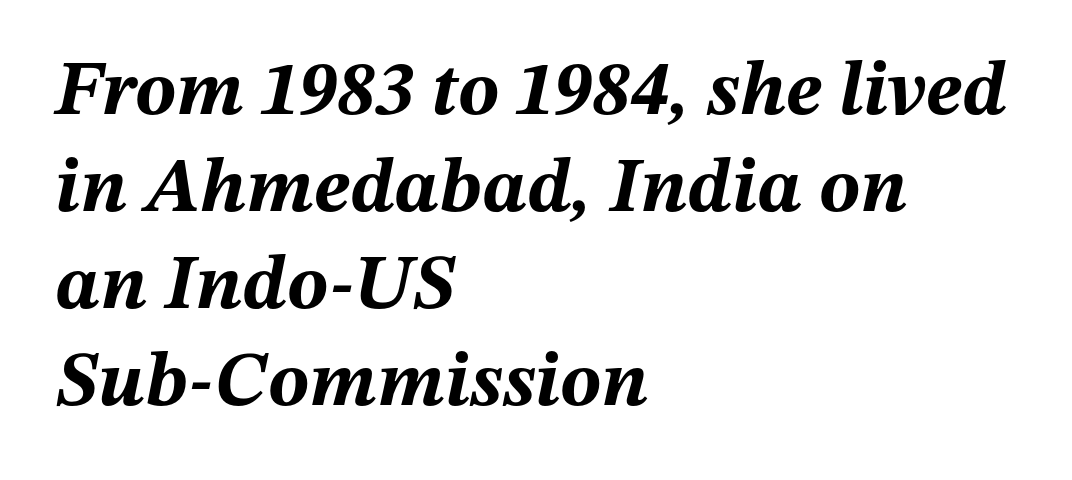
The image shows 77 px bold type, italic (leaning right); set left-aligned, normal line spacing (1.26x), normal letter spacing, not underlined; medium stroke contrast and a medium x-height.
